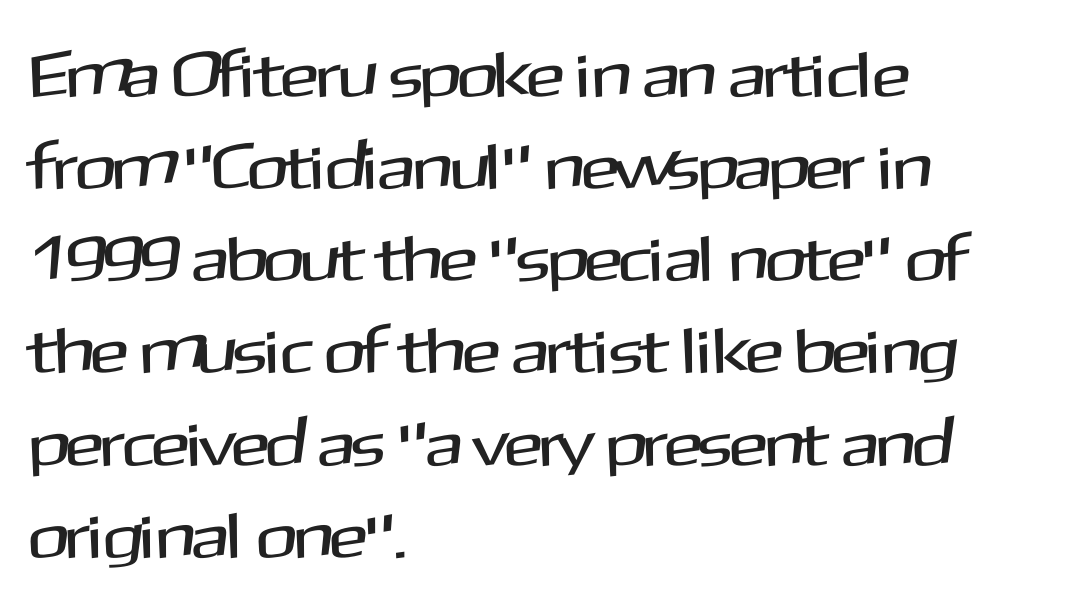
The image shows 64 px sans-serif type, upright; set left-aligned, normal line spacing (1.44x), normal letter spacing, not underlined; medium stroke contrast and a medium x-height.
